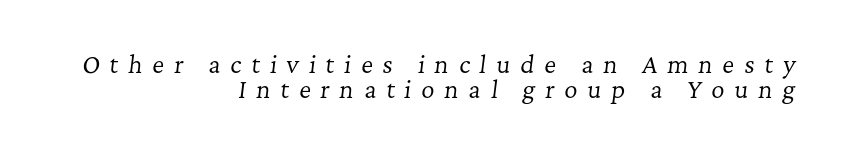
The lettering tilts uniformly, giving the passage an italic look. Underline: absent. One-word summary of the alignment: right. Leading is clearly below the norm, producing a dense column.
